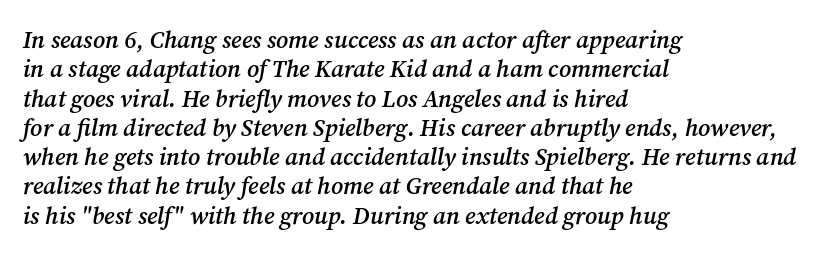
Words appear dense and cohesive because spacing is normal. Caption: semibold face, moderately heavy strokes. In terms of posture, this sample is oblique. The text block is weighted toward the left margin, trailing off unevenly rightward.
